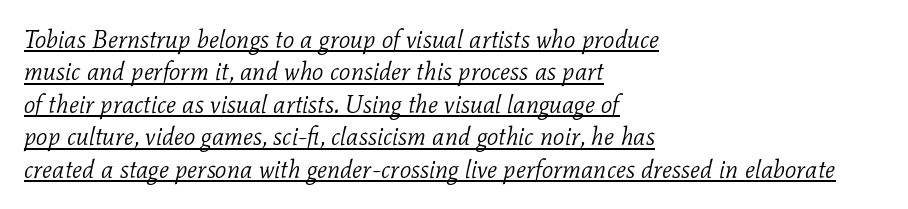
The image shows 25 px text type, italic (leaning right); set left-aligned, normal line spacing (1.3x), normal letter spacing, underlined.
